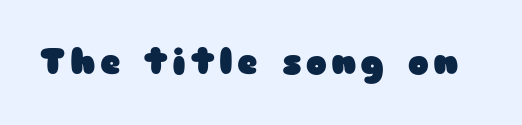
The image shows 35 px heavy, wide sans-serif type, upright; set not underlined; low stroke contrast and a medium x-height.
